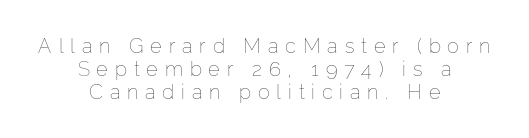
{"italic": "no", "bold": "no", "underline": "no", "align": "center", "line_spacing": "tight", "line_spacing_ratio": 1.15, "letter_spacing": "wide", "letter_spacing_em": 0.34, "glyph_px": 20}
